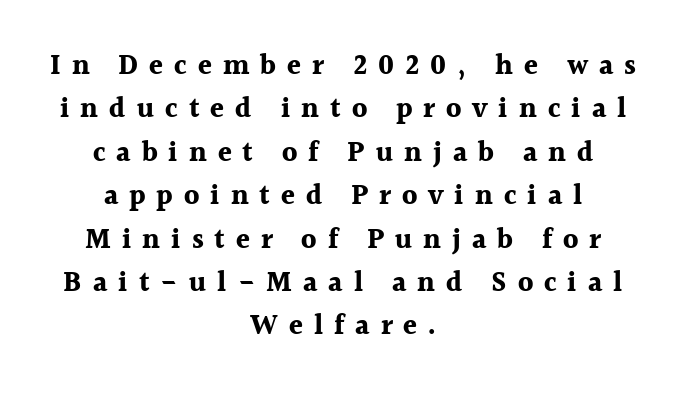
{"serif": "yes", "italic": "no", "bold": "yes", "weight": "bold", "width": "normal", "x_height": "medium", "monospaced": "no", "underline": "no", "align": "center", "line_spacing": "normal", "line_spacing_ratio": 1.55, "letter_spacing": "wide", "letter_spacing_em": 0.39, "glyph_px": 28}
